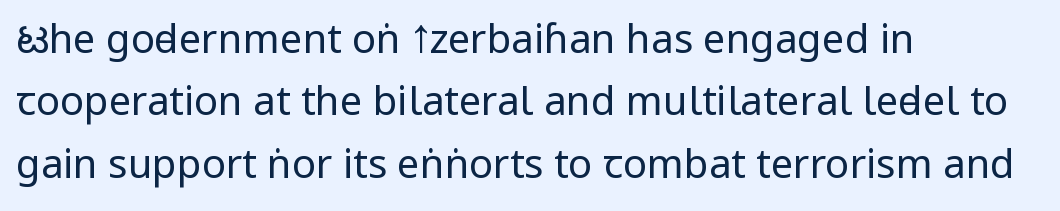
Weight class: somewhere from thin through regular. Every stem runs plumb, perpendicular to the baseline. The space directly below the letters is spotless. Does the type have serifs? No, each stem ends abruptly.
